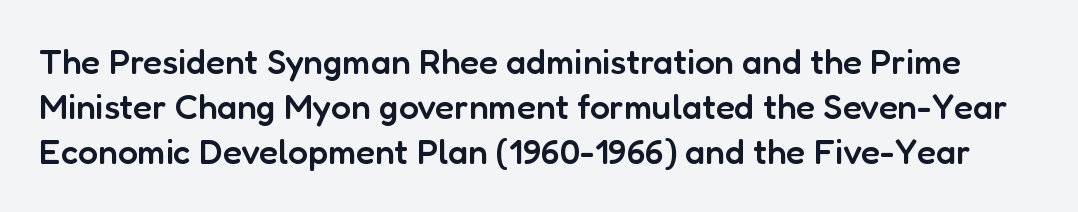
The image shows 35 px semibold sans-serif type, upright; set normal line spacing (1.28x), normal letter spacing, not underlined; low stroke contrast and a medium x-height.
